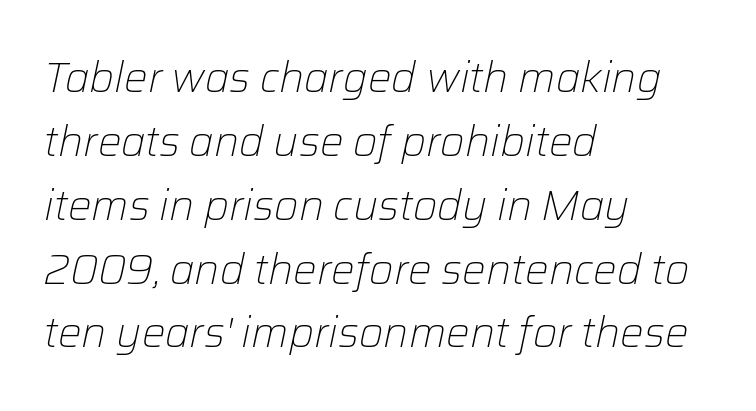
Q: Is the text bold? A: No.
Q: Is the text italic (slanted)? A: Yes, it leans right by about 12 degrees.
Q: Is the text underlined? A: No.
Q: How is the paragraph aligned? A: Left-aligned.
Q: Is the spacing between letters normal or unusually wide? A: Normal.
Q: Is the spacing between lines tight, normal or loose? A: Normal.
Q: Width (condensed, normal, or wide)? A: Normal.
Q: Stroke contrast? A: Low.
Q: x-height? A: Medium.
Q: Monospaced? A: No.
